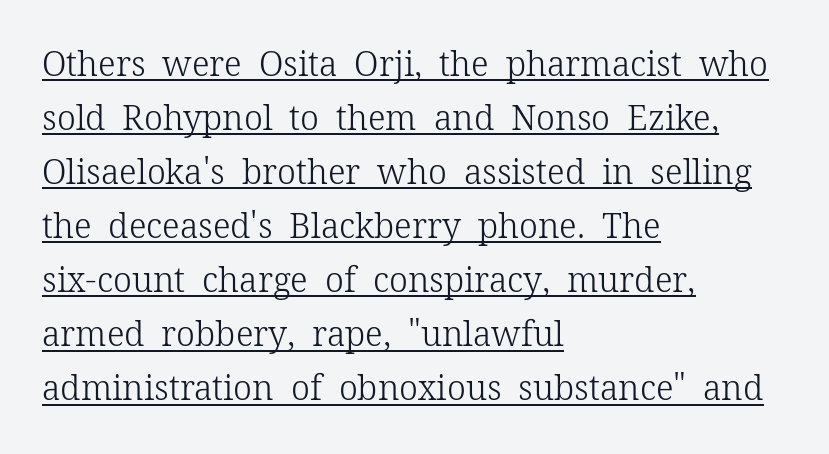
The image shows 34 px light serif type, upright; set left-aligned, normal line spacing (1.59x), normal letter spacing, underlined; low stroke contrast and a medium x-height.
